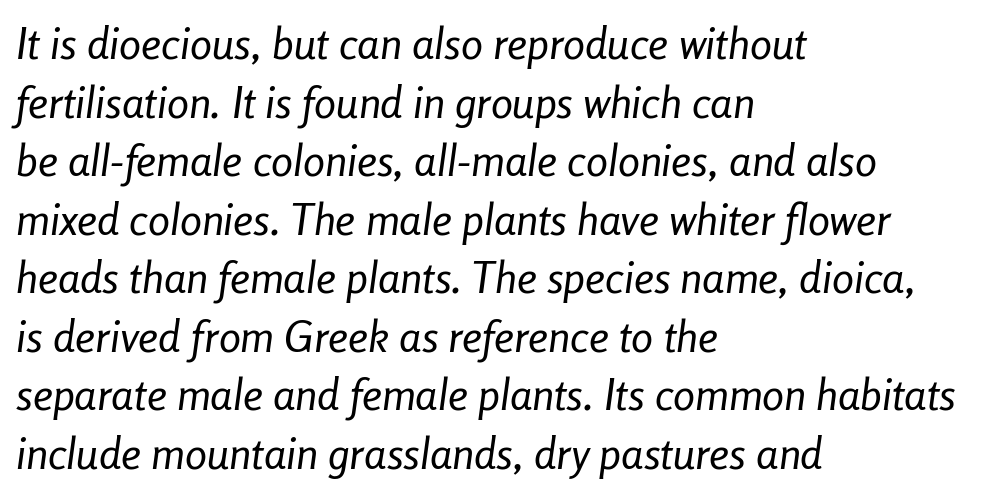
The image shows 44 px regular-weight, condensed type, italic (leaning right); set left-aligned, normal line spacing (1.33x), normal letter spacing, not underlined; low stroke contrast and a medium x-height.
